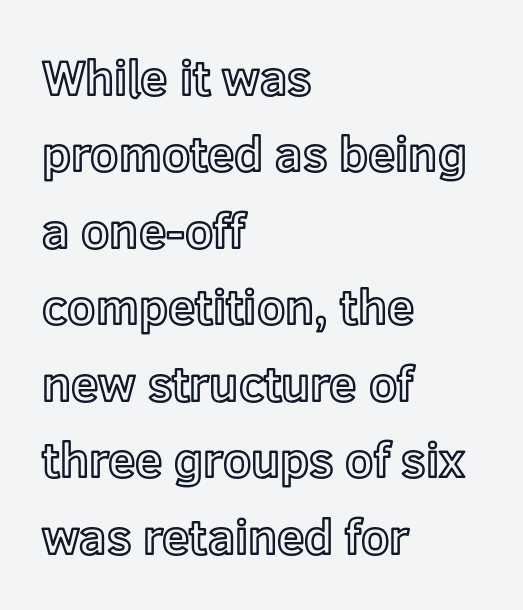
Posture: straight, roman, zero tilt. Beneath every word, the page is bare. Spacing verdict: proportional, widths tailored to each character. There is no visible air inserted between adjacent glyphs. What's the leading like? Ordinary, nothing unusual.
